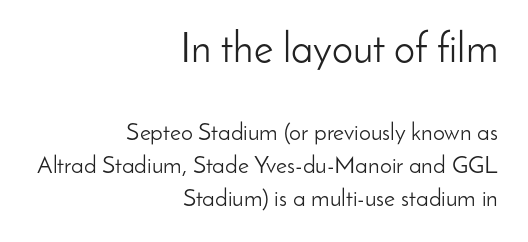
Compared with a typical body face, this is equally light or lighter still. Does extra space separate the letters? No, they use regular spacing. The compositor pushed each line to the right boundary. Students, observe: this is what conventionally led text looks like.
